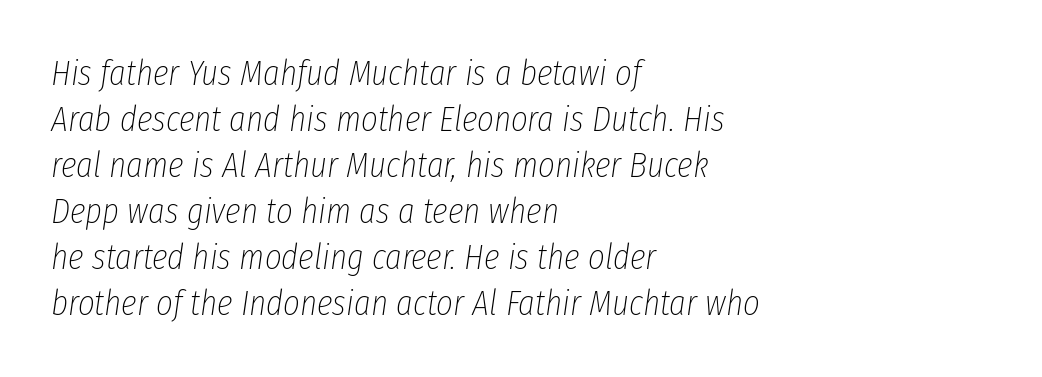
{"italic": "yes", "lean": "right", "slant_degrees": 8, "bold": "no", "weight": "thin", "width": "condensed", "stroke_contrast": "low", "x_height": "medium", "monospaced": "no", "underline": "no", "align": "left", "line_spacing": "normal", "line_spacing_ratio": 1.28, "letter_spacing": "normal", "letter_spacing_em": 0.0, "glyph_px": 36}
